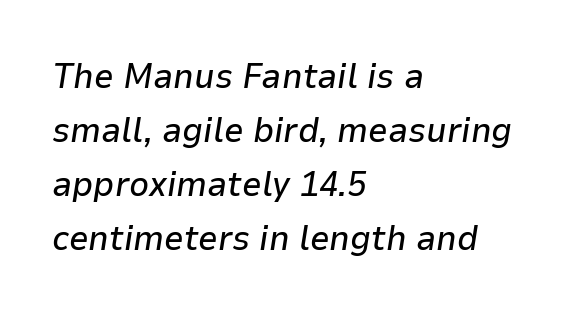
Underlining? Definitely not there. These lines are rendered in a variable-pitch font. The whole block is typeset with a tilt. The vertical gap from one line to the next is medium. Each line starts at the same left margin while the right side varies.
